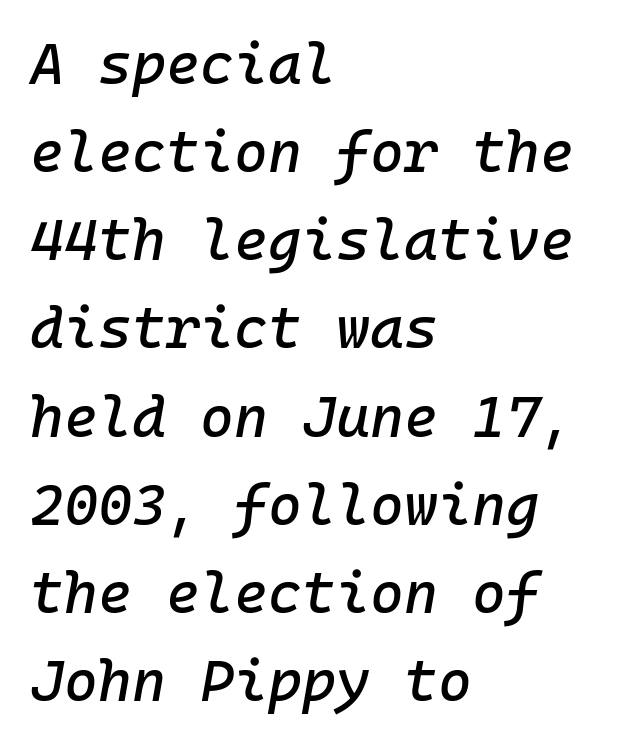
This rendering features lettering with no underline. Monospaced: the letters line up in strict vertical columns. The typography opts for an oblique posture over an upright one. Short note: letters normally spaced. If you drew a ruler down the left edge, every line would touch it. Compared with typical paragraphs, the rows here are spaced about the same.
